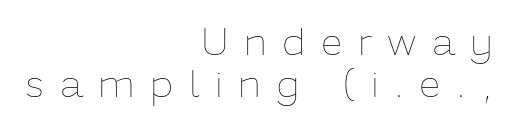
{"italic": "no", "bold": "no", "weight": "thin", "width": "normal", "stroke_contrast": "low", "x_height": "medium", "monospaced": "no", "underline": "no", "align": "right", "line_spacing": "tight", "line_spacing_ratio": 1.08, "letter_spacing": "wide", "letter_spacing_em": 0.39, "glyph_px": 39}
